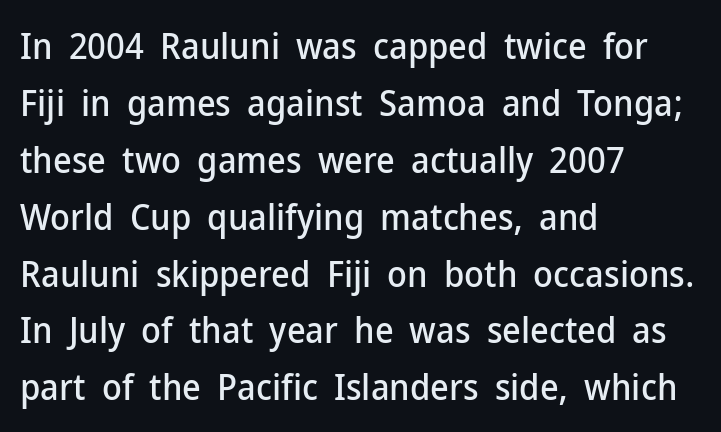
The image shows 36 px sans-serif type, upright; set left-aligned, normal line spacing (1.58x), normal letter spacing, not underlined; low stroke contrast and a medium x-height.
